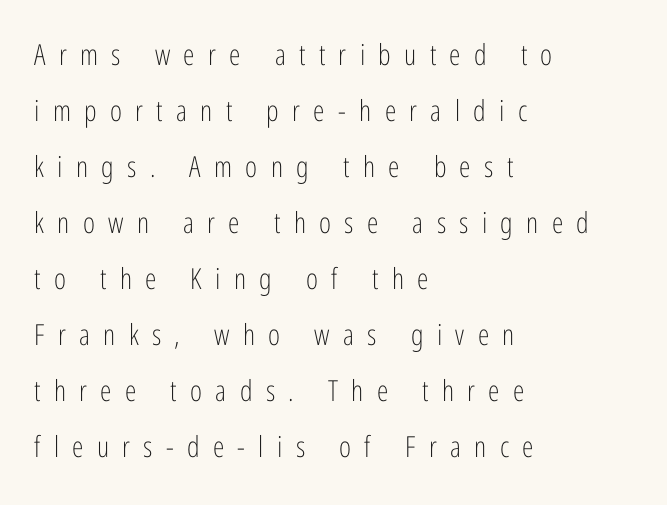
Q: Is the text bold? A: No.
Q: Is the text italic (slanted)? A: No, it is upright.
Q: Is the typeface a serif or a sans-serif typeface? A: Sans-serif.
Q: Is the text underlined? A: No.
Q: How is the paragraph aligned? A: Left-aligned.
Q: Is the spacing between letters normal or unusually wide? A: Unusually wide.
Q: Is the spacing between lines tight, normal or loose? A: Loose.
Q: Width (condensed, normal, or wide)? A: Condensed.
Q: Stroke contrast? A: Low.
Q: x-height? A: Medium.
Q: Monospaced? A: No.
